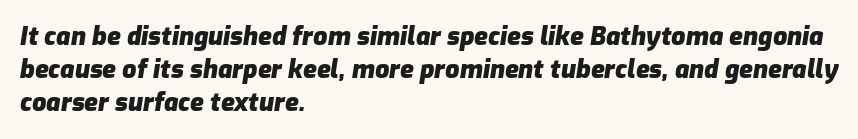
Each line starts at the same left margin while the right side varies. Clear beneath every line of the passage. Set as a true bold cut, around the 700 mark. The rendering keeps characters at their native spacing. Slanted lettering throughout. A typesetter would call this leading conventional body-copy spacing.
